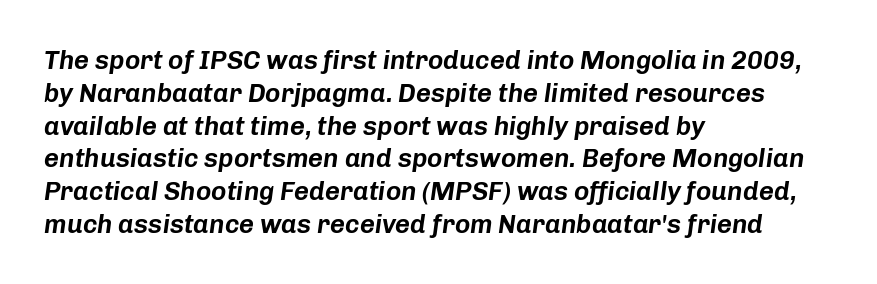
Q: Is the text italic (slanted)? A: Yes, it leans right by about 8 degrees.
Q: Is the text underlined? A: No.
Q: How is the paragraph aligned? A: Left-aligned.
Q: Is the spacing between letters normal or unusually wide? A: Normal.
Q: Is the spacing between lines tight, normal or loose? A: Normal.
